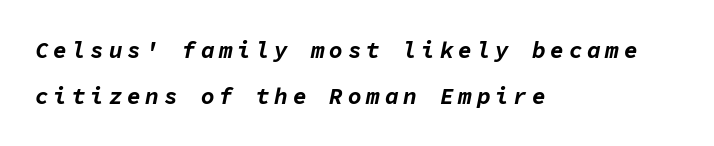
Q: Is the text bold? A: Yes.
Q: Is the text italic (slanted)? A: Yes, it leans right by about 11 degrees.
Q: Is the text underlined? A: No.
Q: How is the paragraph aligned? A: Left-aligned.
Q: Is the spacing between letters normal or unusually wide? A: Unusually wide.
Q: Is the spacing between lines tight, normal or loose? A: Loose.
